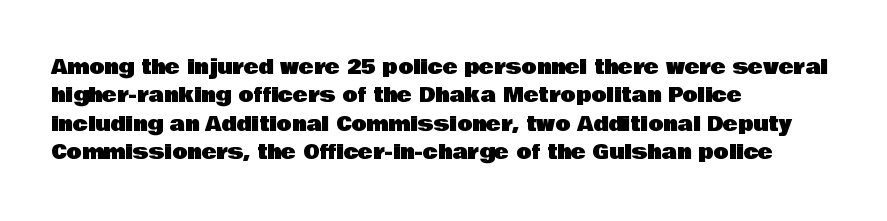
Q: Is the text italic (slanted)? A: No, it is upright.
Q: Is the text underlined? A: No.
Q: How is the paragraph aligned? A: Left-aligned.
Q: Is the spacing between letters normal or unusually wide? A: Normal.
Q: Is the spacing between lines tight, normal or loose? A: Normal.
